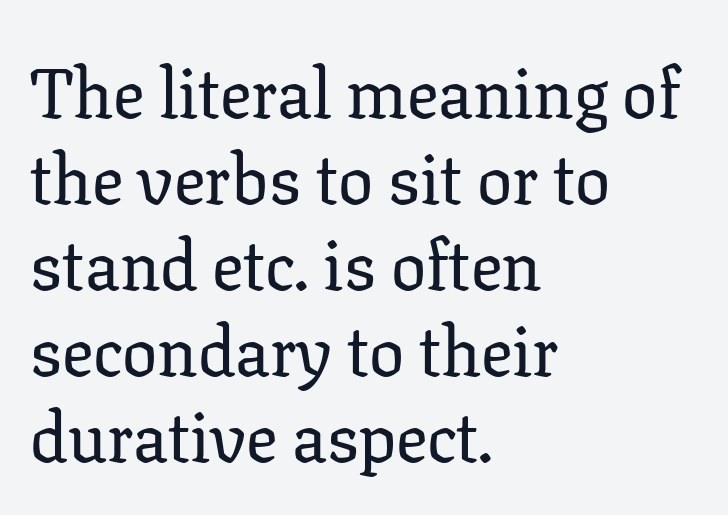
Q: Is the text italic (slanted)? A: No, it is upright.
Q: Is the typeface a serif or a sans-serif typeface? A: Serif.
Q: Is the text underlined? A: No.
Q: How is the paragraph aligned? A: Left-aligned.
Q: Is the spacing between letters normal or unusually wide? A: Normal.
Q: Width (condensed, normal, or wide)? A: Normal.
Q: Stroke contrast? A: Low.
Q: x-height? A: Medium.
Q: Monospaced? A: No.
